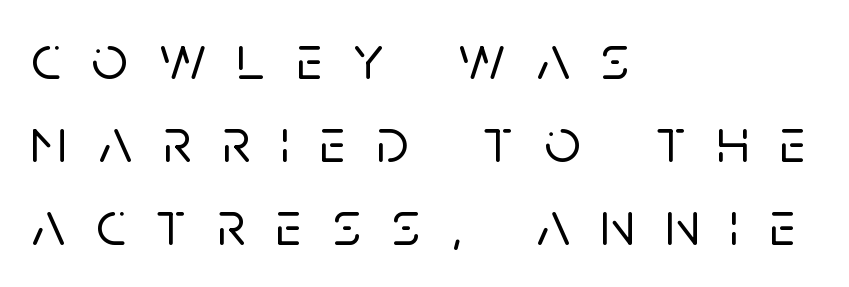
The image shows 64 px sans-serif type, upright; set left-aligned, normal line spacing (1.3x), unusually wide letter spacing (+0.48 em), not underlined; low stroke contrast and a large x-height.
